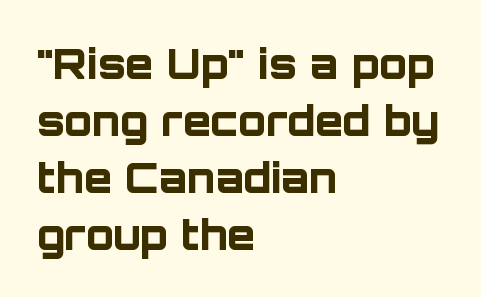
Q: Is the text bold? A: Yes.
Q: Is the text italic (slanted)? A: No, it is upright.
Q: Is the typeface a serif or a sans-serif typeface? A: Sans-serif.
Q: Is the text underlined? A: No.
Q: How is the paragraph aligned? A: Left-aligned.
Q: Is the spacing between letters normal or unusually wide? A: Normal.
Q: Is the spacing between lines tight, normal or loose? A: Normal.
Q: Width (condensed, normal, or wide)? A: Normal.
Q: Stroke contrast? A: Low.
Q: x-height? A: Large.
Q: Monospaced? A: No.
